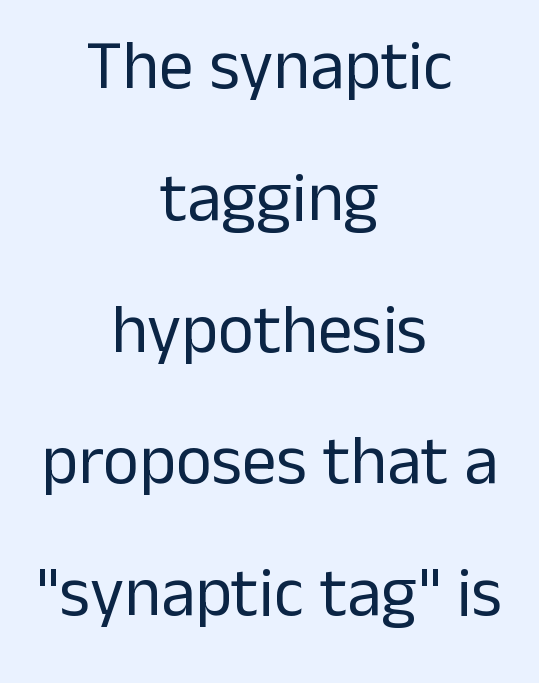
{"serif": "no", "italic": "no", "bold": "no", "weight": "regular", "width": "normal", "stroke_contrast": "low", "x_height": "medium", "monospaced": "no", "underline": "no", "align": "center", "line_spacing": "loose", "line_spacing_ratio": 1.91, "letter_spacing": "normal", "letter_spacing_em": 0.0, "glyph_px": 69}
